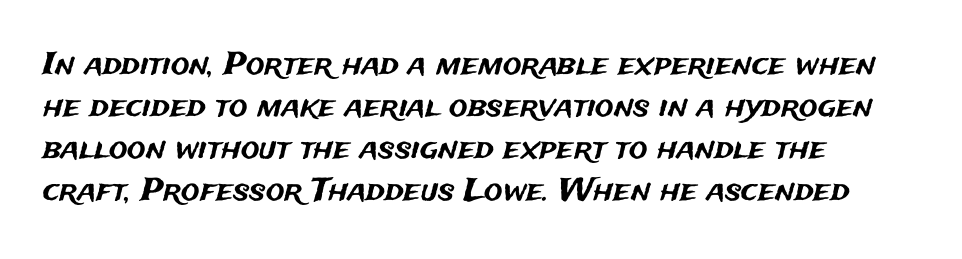
{"serif": "no", "width": "normal", "stroke_contrast": "medium", "x_height": "medium", "monospaced": "no", "underline": "no", "align": "left", "line_spacing": "normal", "line_spacing_ratio": 1.36, "letter_spacing": "normal", "letter_spacing_em": 0.0, "glyph_px": 31}
